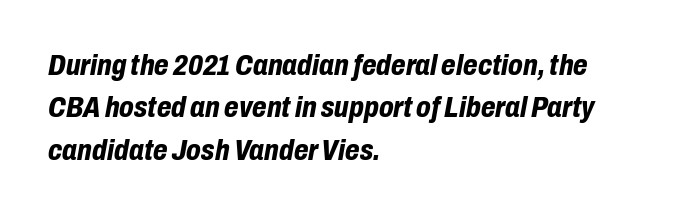
The image shows 30 px bold, condensed type, italic (leaning right); set left-aligned, normal line spacing (1.41x), normal letter spacing, not underlined; low stroke contrast and a medium x-height.
